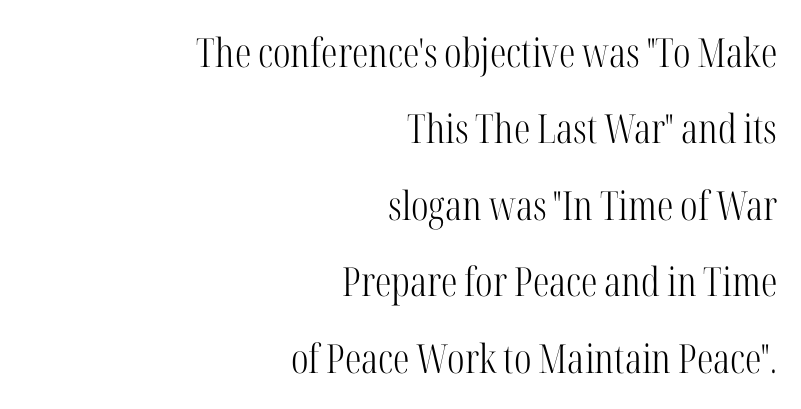
The image shows 40 px light, condensed serif type, upright; set right-aligned, loose line spacing (1.91x), normal letter spacing, not underlined; high stroke contrast and a medium x-height.
